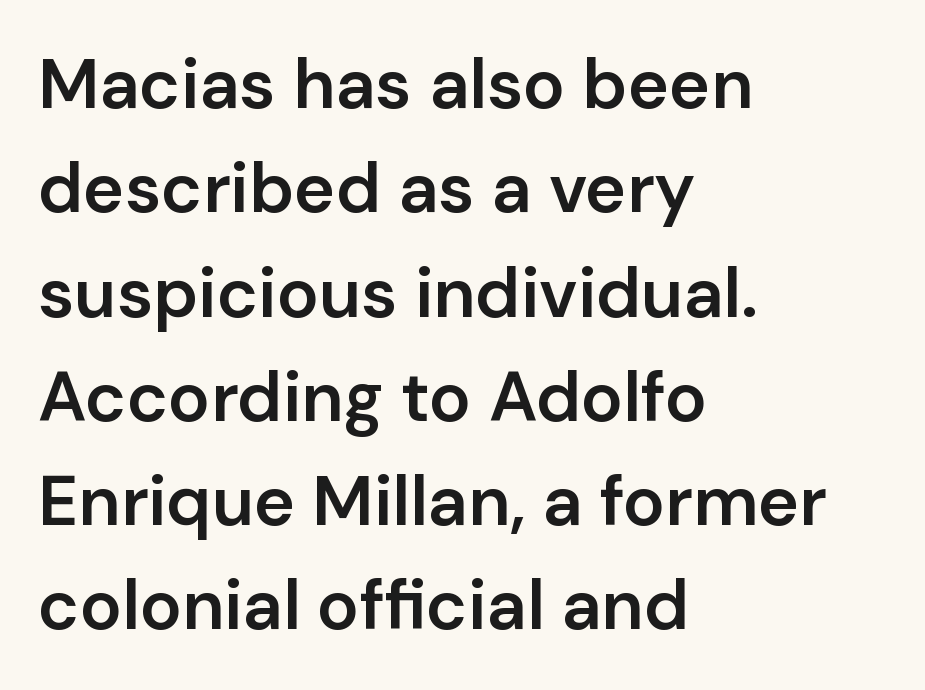
{"serif": "no", "italic": "no", "bold": "semi", "weight": "semibold", "width": "normal", "stroke_contrast": "low", "x_height": "medium", "monospaced": "no", "underline": "no", "align": "left", "line_spacing": "normal", "line_spacing_ratio": 1.49, "letter_spacing": "normal", "letter_spacing_em": 0.0, "glyph_px": 70}
